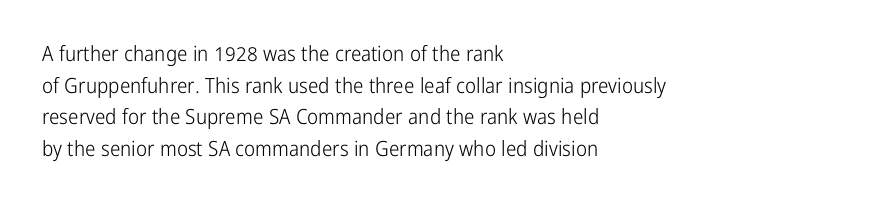
Q: Is the text bold? A: No.
Q: Is the text italic (slanted)? A: No, it is upright.
Q: Is the text underlined? A: No.
Q: How is the paragraph aligned? A: Left-aligned.
Q: Is the spacing between letters normal or unusually wide? A: Normal.
Q: Is the spacing between lines tight, normal or loose? A: Normal.
